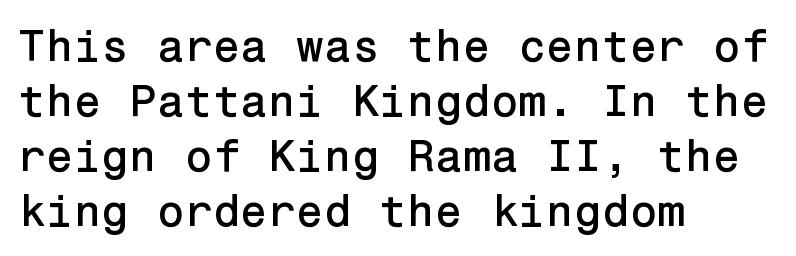
{"serif": "no", "italic": "no", "width": "normal", "stroke_contrast": "low", "x_height": "medium", "underline": "no", "align": "left", "line_spacing_ratio": 1.22, "letter_spacing": "normal", "letter_spacing_em": 0.0, "glyph_px": 45}
